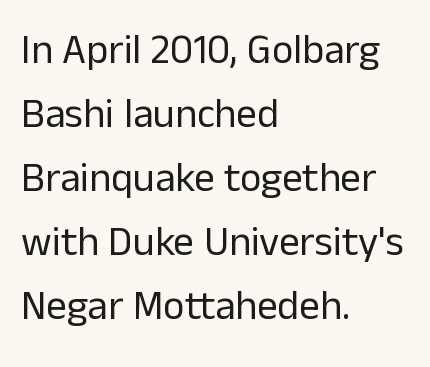
Q: Is the text bold? A: No.
Q: Is the text italic (slanted)? A: No, it is upright.
Q: Is the typeface a serif or a sans-serif typeface? A: Sans-serif.
Q: Is the text underlined? A: No.
Q: How is the paragraph aligned? A: Left-aligned.
Q: Is the spacing between letters normal or unusually wide? A: Normal.
Q: Is the spacing between lines tight, normal or loose? A: Normal.
Q: Width (condensed, normal, or wide)? A: Normal.
Q: Stroke contrast? A: Low.
Q: x-height? A: Medium.
Q: Monospaced? A: No.
